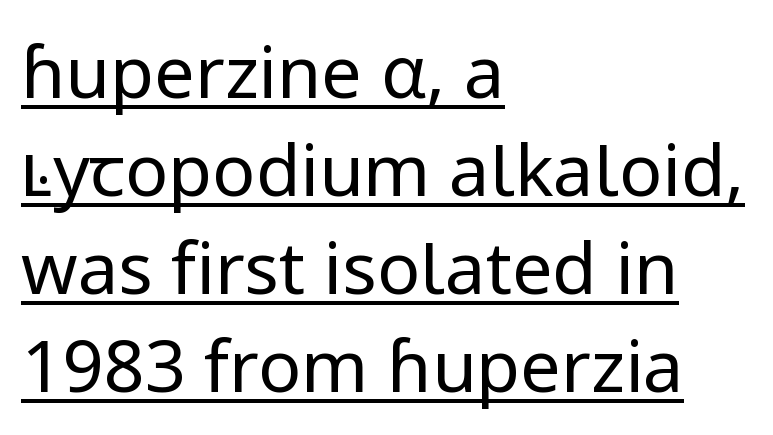
Q: Is the text bold? A: No.
Q: Is the text italic (slanted)? A: No, it is upright.
Q: Is the typeface a serif or a sans-serif typeface? A: Sans-serif.
Q: Is the text underlined? A: Yes.
Q: How is the paragraph aligned? A: Left-aligned.
Q: Is the spacing between letters normal or unusually wide? A: Normal.
Q: Is the spacing between lines tight, normal or loose? A: Normal.
Q: Width (condensed, normal, or wide)? A: Normal.
Q: Stroke contrast? A: Low.
Q: x-height? A: Medium.
Q: Monospaced? A: No.
